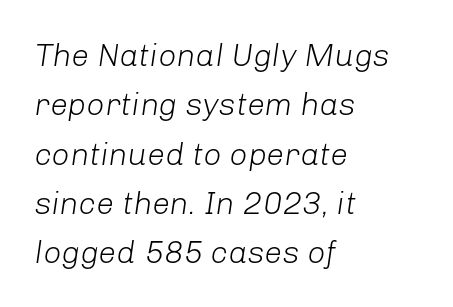
There is no visible air inserted between adjacent glyphs. These lines are rendered in a variable-pitch font. Lines of text with bare space underneath. Compared with a centered layout, this one pins lines to the left instead.
